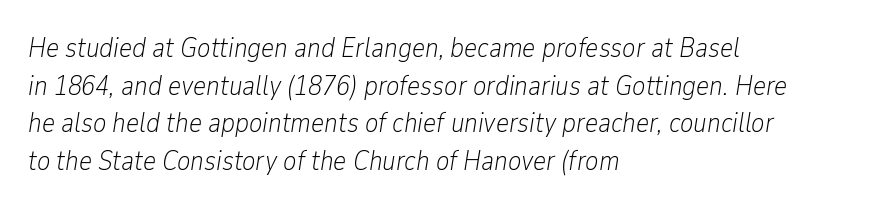
The image shows 28 px light, condensed type, italic (leaning right); set left-aligned, normal line spacing (1.34x), normal letter spacing, not underlined; low stroke contrast and a medium x-height.
